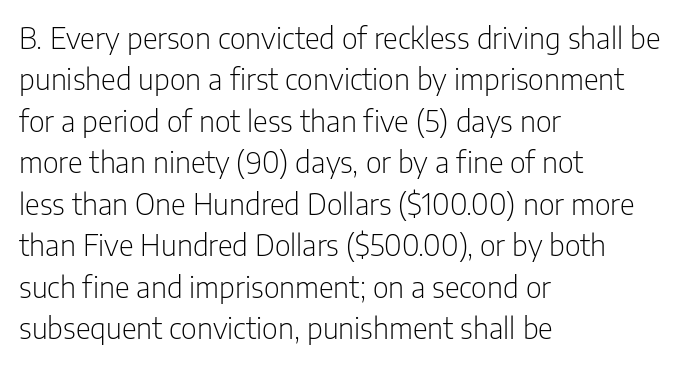
Q: Is the text bold? A: No.
Q: Is the text italic (slanted)? A: No, it is upright.
Q: Is the typeface a serif or a sans-serif typeface? A: Sans-serif.
Q: Is the text underlined? A: No.
Q: How is the paragraph aligned? A: Left-aligned.
Q: Is the spacing between letters normal or unusually wide? A: Normal.
Q: Is the spacing between lines tight, normal or loose? A: Normal.
Q: Width (condensed, normal, or wide)? A: Condensed.
Q: Stroke contrast? A: Low.
Q: x-height? A: Medium.
Q: Monospaced? A: No.
